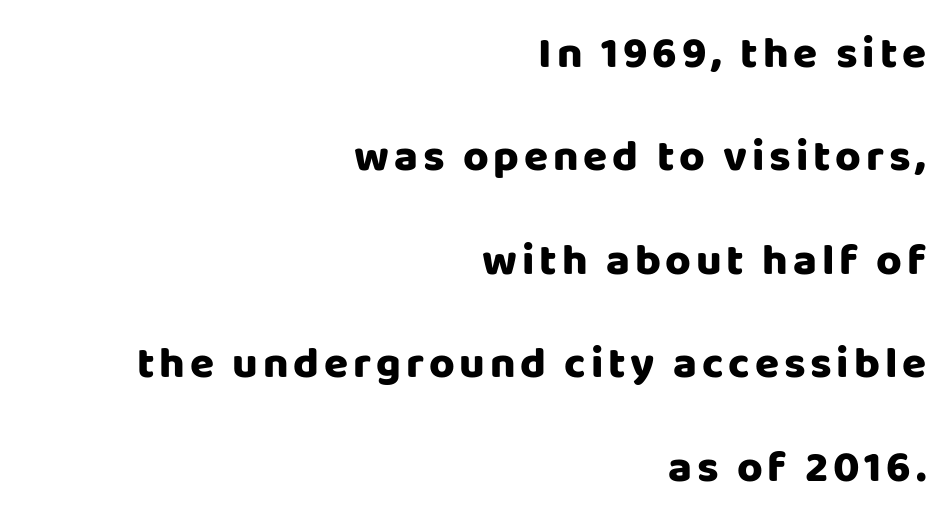
{"serif": "no", "italic": "no", "bold": "yes", "weight": "heavy", "width": "normal", "stroke_contrast": "low", "x_height": "large", "monospaced": "no", "underline": "no", "align": "right", "line_spacing": "loose", "line_spacing_ratio": 2.35, "glyph_px": 44}
